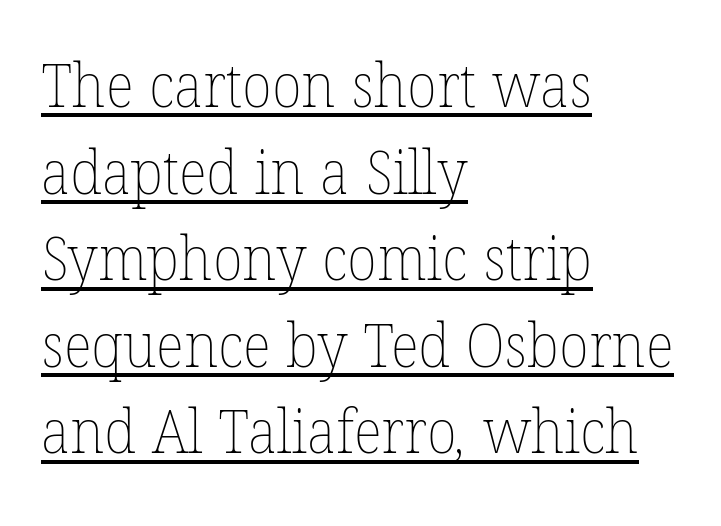
{"bold": "no", "weight": "thin", "width": "normal", "stroke_contrast": "low", "x_height": "medium", "monospaced": "no", "underline": "yes", "align": "left", "line_spacing": "normal", "line_spacing_ratio": 1.42, "letter_spacing": "normal", "letter_spacing_em": 0.0, "glyph_px": 61}
